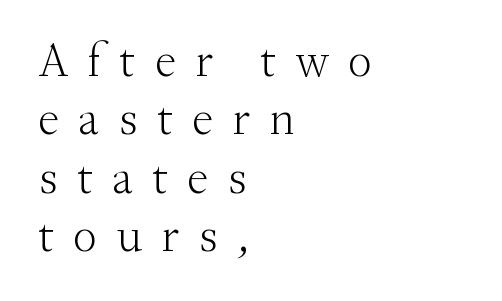
The glyphs in this specimen are seriffed. Lines of text with bare space underneath. Unbolded letterforms with no extra heft. Each word looks stretched out because of the extra space between its letters. Where is the straight margin? On the left. In terms of posture, this sample is upright.
